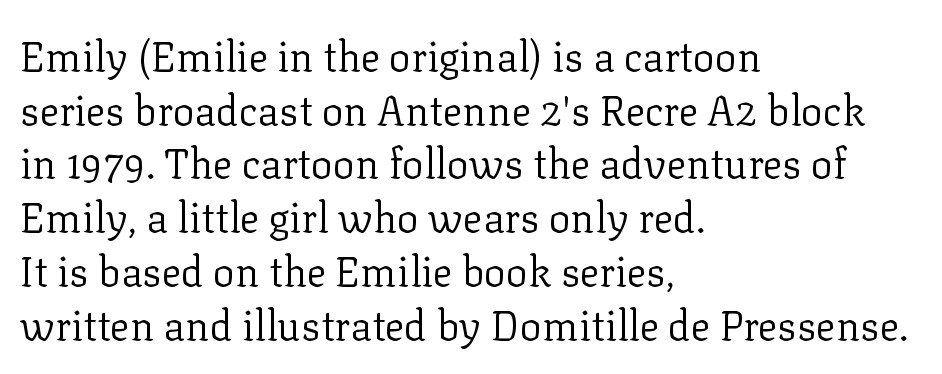
Check where the strokes stop: tiny serifs finish them off. These lines sit exactly where default settings would place them. A classic flush-left, rag-right setting is used for this passage. No chunkiness to these letters — they're not bold. Default kerning and tracking; the words read as compact shapes.
